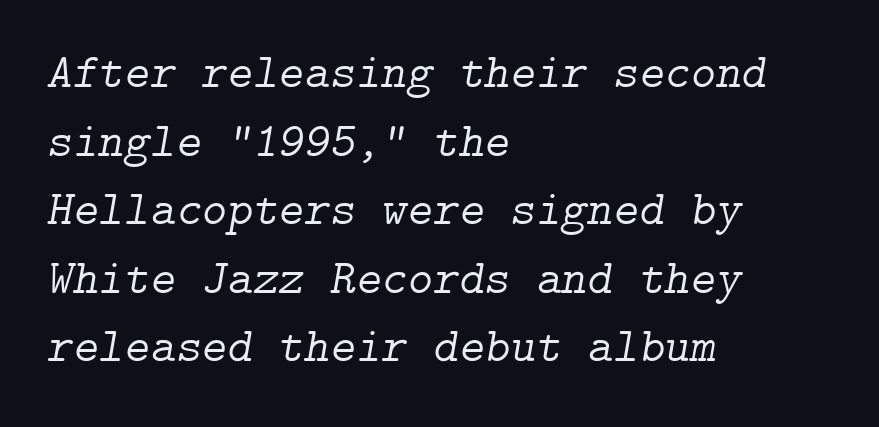
Each stroke keeps to a modest, everyday thickness or less. The specimen reads as italic at a glance. The face used here is rendered with its standard letterfit. The zone under the glyphs is completely vacant.
